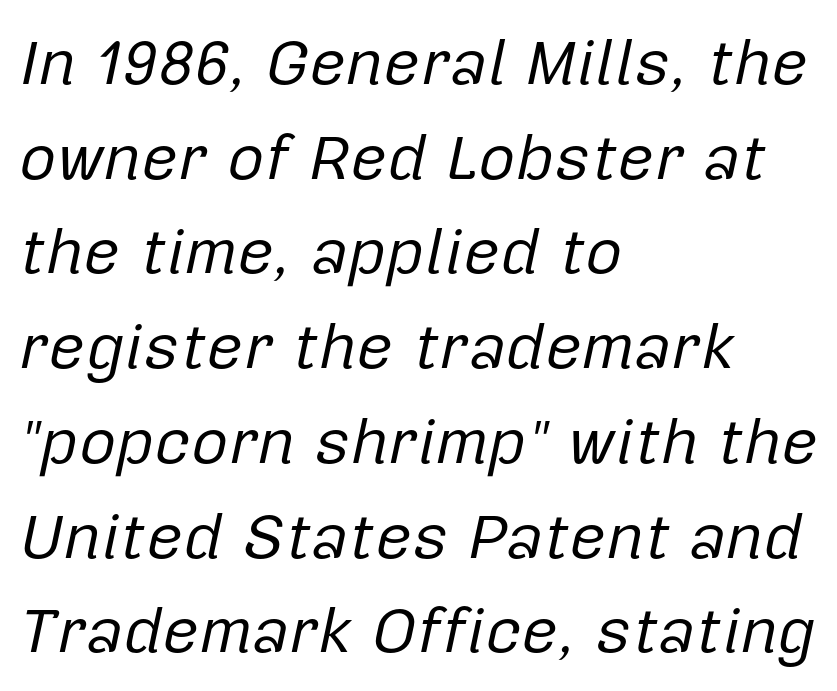
The image shows 64 px regular-weight type, italic (leaning right); set left-aligned, normal line spacing (1.48x), normal letter spacing, not underlined; low stroke contrast and a medium x-height.
